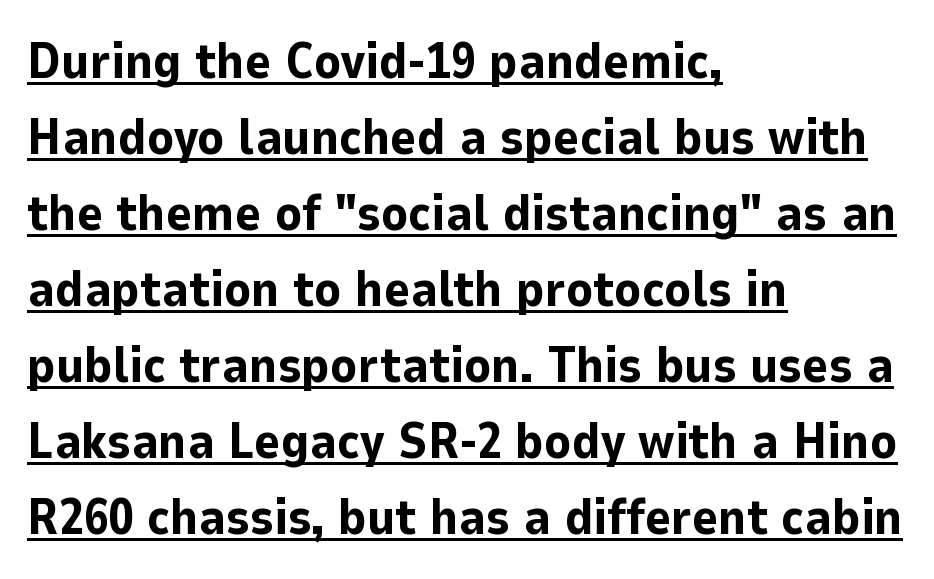
{"serif": "no", "italic": "no", "bold": "yes", "weight": "bold", "width": "normal", "stroke_contrast": "low", "x_height": "medium", "monospaced": "no", "underline": "yes", "align": "left", "line_spacing": "normal", "line_spacing_ratio": 1.52, "letter_spacing": "normal", "letter_spacing_em": 0.0, "glyph_px": 50}
